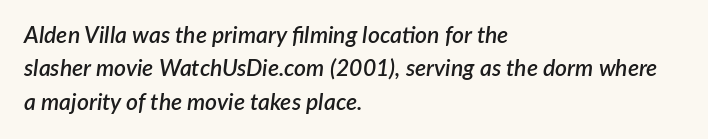
Q: Is the text bold? A: Semi-bold.
Q: Is the text italic (slanted)? A: Yes, it leans right by about 7 degrees.
Q: Is the text underlined? A: No.
Q: How is the paragraph aligned? A: Left-aligned.
Q: Is the spacing between letters normal or unusually wide? A: Normal.
Q: Is the spacing between lines tight, normal or loose? A: Normal.
